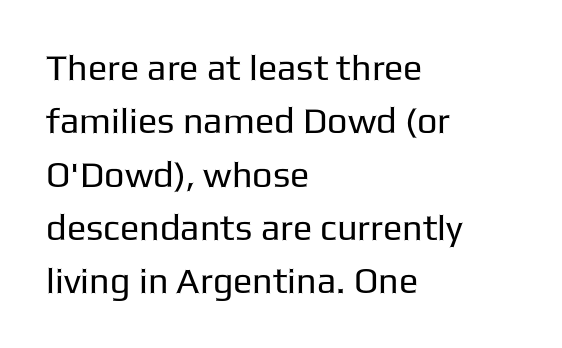
The font's upright variant was chosen for this text. Varying glyph widths throughout — classic text-font behaviour. Horizontal bands of white between lines are of average thickness. Does extra space separate the letters? No, they use regular spacing. Font category for this specimen: sans-serif. Leftover space on each line is placed entirely after the last word.
